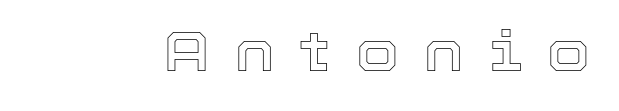
Q: Is the text italic (slanted)? A: No, it is upright.
Q: Is the text underlined? A: No.
Q: Is the spacing between letters normal or unusually wide? A: Unusually wide.
Q: Width (condensed, normal, or wide)? A: Normal.
Q: x-height? A: Medium.
Q: Monospaced? A: No.
